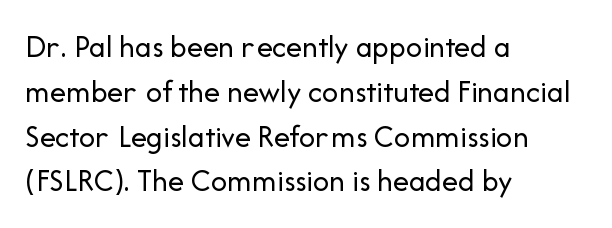
{"serif": "no", "italic": "no", "bold": "no", "weight": "regular", "width": "normal", "stroke_contrast": "low", "x_height": "medium", "monospaced": "no", "underline": "no", "align": "left", "line_spacing": "normal", "line_spacing_ratio": 1.4, "letter_spacing": "normal", "letter_spacing_em": 0.0, "glyph_px": 32}
